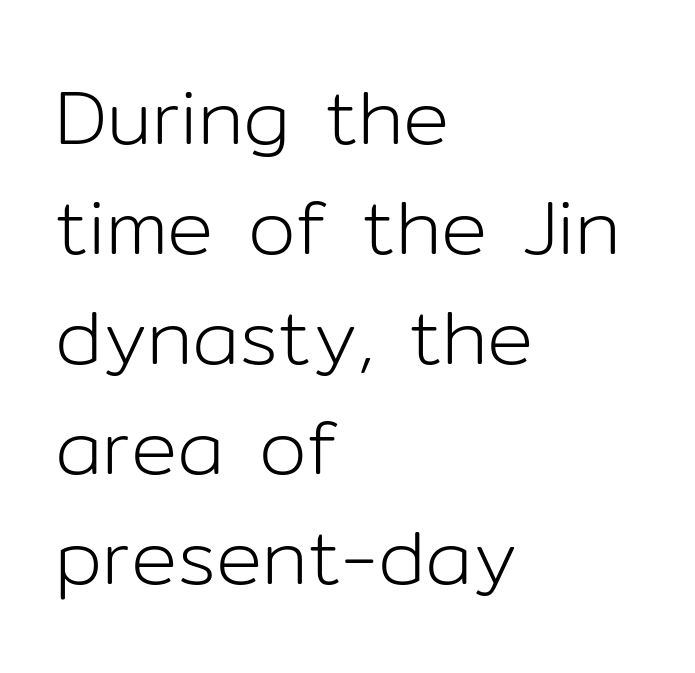
{"serif": "no", "italic": "no", "bold": "no", "weight": "light", "width": "normal", "stroke_contrast": "low", "x_height": "medium", "monospaced": "no", "underline": "no", "align": "left", "line_spacing": "normal", "line_spacing_ratio": 1.43, "letter_spacing": "normal", "letter_spacing_em": 0.0, "glyph_px": 77}
